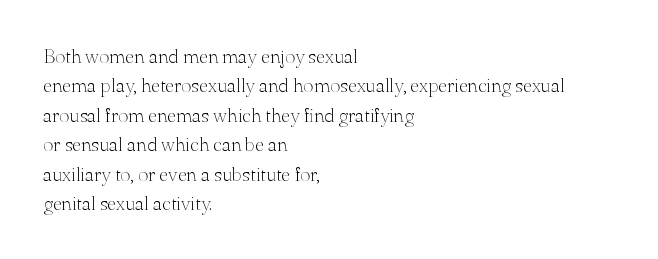
The image shows 20 px text type, upright; set left-aligned, normal line spacing (1.47x), normal letter spacing, not underlined.
